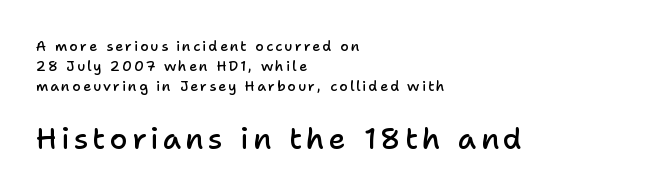
{"serif": "no", "italic": "no", "bold": "semi", "weight": "semibold", "width": "normal", "stroke_contrast": "low", "x_height": "medium", "monospaced": "no", "underline": "no", "align": "left", "line_spacing": "normal", "line_spacing_ratio": 1.42, "larger_block": "second", "size_ratio": 2.07, "glyph_px": 29}
